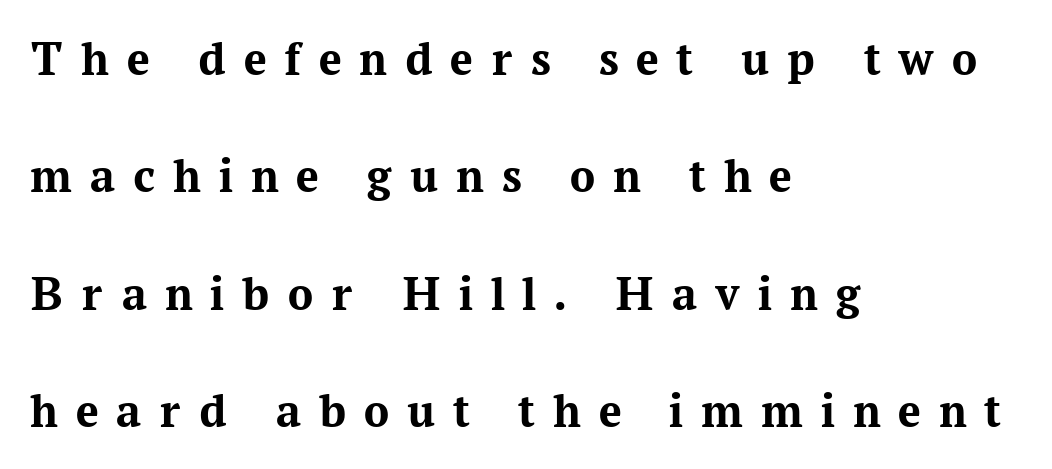
Q: Is the text bold? A: Yes.
Q: Is the text italic (slanted)? A: No, it is upright.
Q: Is the typeface a serif or a sans-serif typeface? A: Serif.
Q: Is the text underlined? A: No.
Q: How is the paragraph aligned? A: Left-aligned.
Q: Is the spacing between letters normal or unusually wide? A: Unusually wide.
Q: Is the spacing between lines tight, normal or loose? A: Loose.
Q: Width (condensed, normal, or wide)? A: Normal.
Q: Stroke contrast? A: Medium.
Q: x-height? A: Medium.
Q: Monospaced? A: No.
